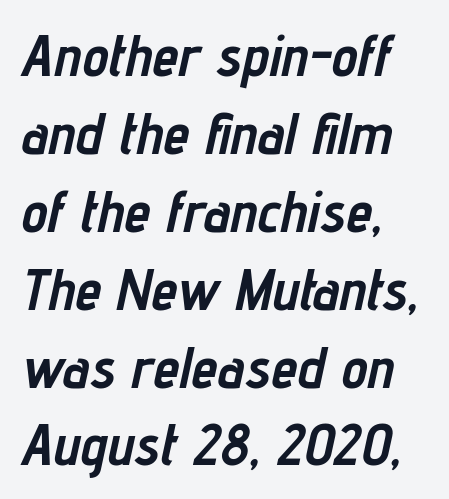
{"italic": "yes", "lean": "right", "slant_degrees": 12, "bold": "yes", "weight": "semibold", "width": "condensed", "stroke_contrast": "low", "x_height": "medium", "monospaced": "no", "underline": "no", "align": "left", "line_spacing": "normal", "line_spacing_ratio": 1.32, "letter_spacing": "normal", "letter_spacing_em": 0.0, "glyph_px": 59}
